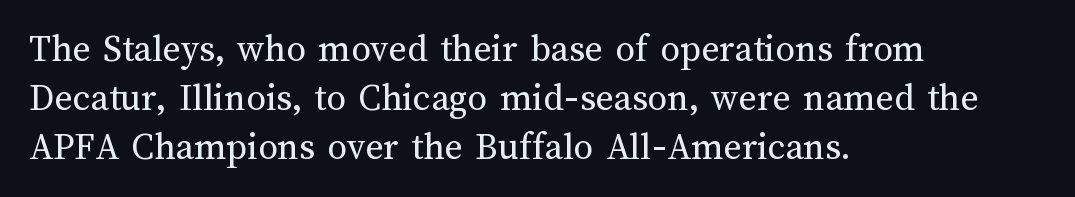
The image shows 39 px regular-weight type, upright; set left-aligned, normal line spacing (1.26x), normal letter spacing, not underlined; medium stroke contrast and a medium x-height.
